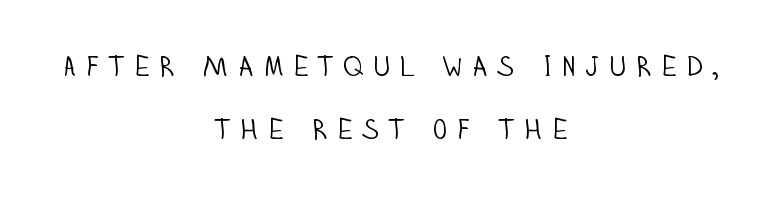
{"serif": "no", "italic": "no", "bold": "no", "weight": "light", "width": "condensed", "stroke_contrast": "low", "x_height": "large", "monospaced": "no", "underline": "no", "align": "center", "line_spacing": "loose", "line_spacing_ratio": 2.26, "letter_spacing": "wide", "letter_spacing_em": 0.29, "glyph_px": 28}
